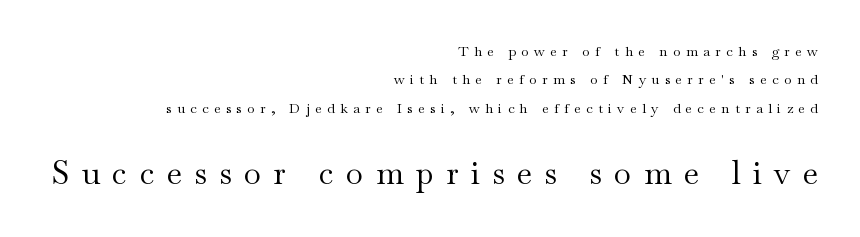
Q: Is the text bold? A: No.
Q: Is the text italic (slanted)? A: No, it is upright.
Q: Is the typeface a serif or a sans-serif typeface? A: Serif.
Q: Is the text underlined? A: No.
Q: How is the paragraph aligned? A: Right-aligned.
Q: Is the spacing between letters normal or unusually wide? A: Unusually wide.
Q: Is the spacing between lines tight, normal or loose? A: Loose.
Q: Which block of text is set in a larger size, the first (top) or the second (bottom)? A: The second (bottom) one.
Q: Width (condensed, normal, or wide)? A: Wide.
Q: Stroke contrast? A: Medium.
Q: x-height? A: Small.
Q: Monospaced? A: No.
